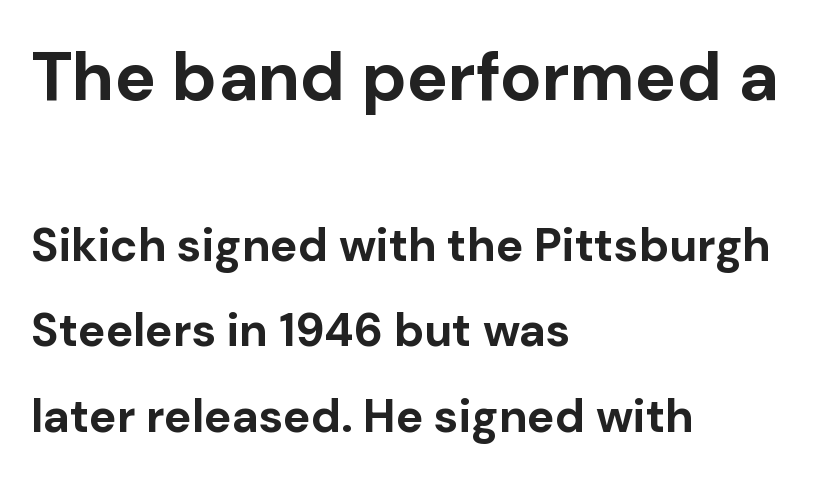
The image shows 69 px bold sans-serif type, upright; set left-aligned, line spacing 1.86x, normal letter spacing, not underlined; the first (top) block is 1.5x larger; low stroke contrast and a medium x-height.
